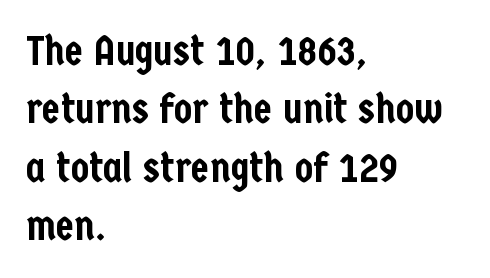
The image shows 42 px condensed sans-serif type, upright; set left-aligned, normal line spacing (1.39x), normal letter spacing, not underlined; low stroke contrast and a medium x-height.
